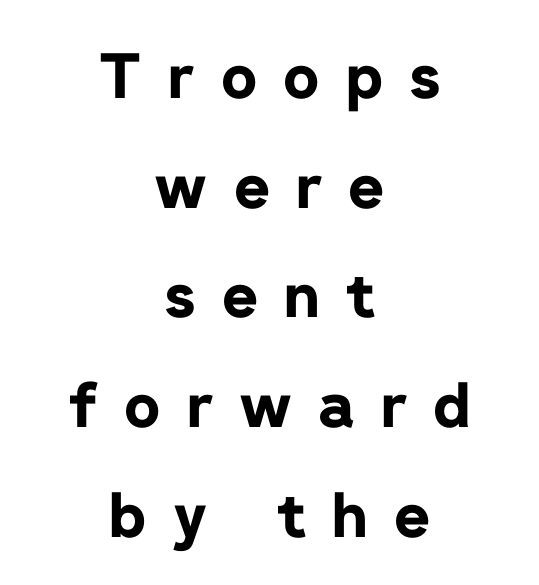
Q: Is the text bold? A: Yes.
Q: Is the text italic (slanted)? A: No, it is upright.
Q: Is the typeface a serif or a sans-serif typeface? A: Sans-serif.
Q: Is the text underlined? A: No.
Q: How is the paragraph aligned? A: Centered.
Q: Is the spacing between letters normal or unusually wide? A: Unusually wide.
Q: Width (condensed, normal, or wide)? A: Normal.
Q: Stroke contrast? A: Low.
Q: x-height? A: Medium.
Q: Monospaced? A: No.
